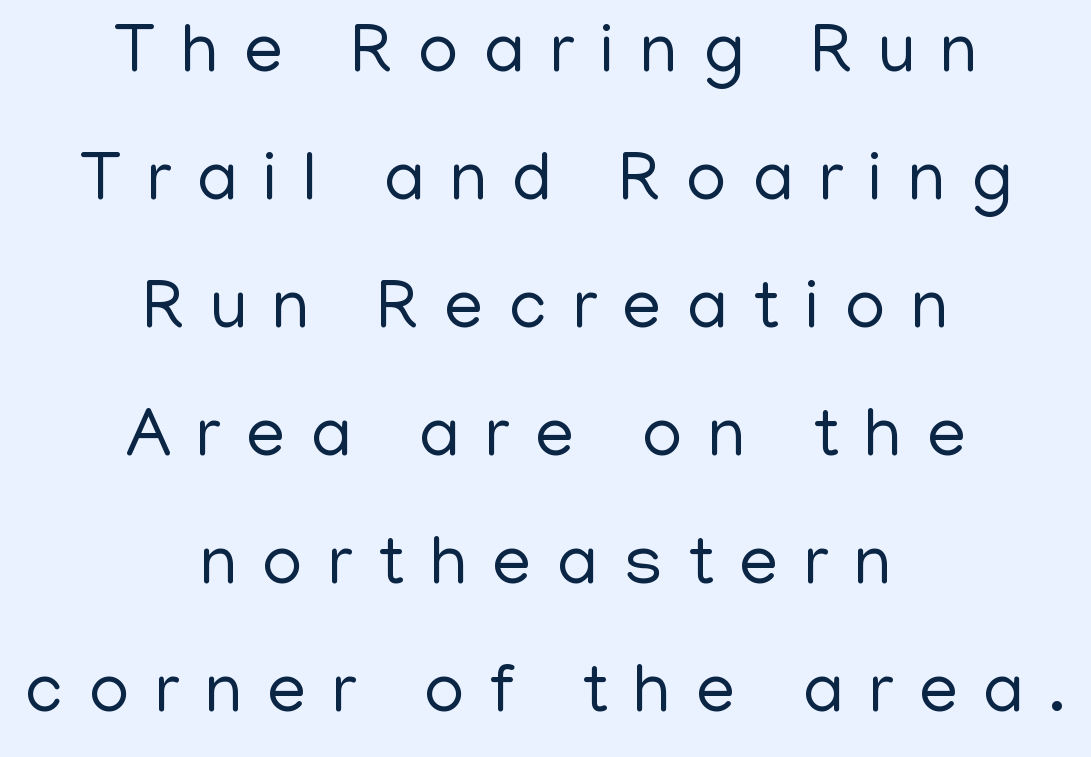
Q: Is the text bold? A: No.
Q: Is the text italic (slanted)? A: No, it is upright.
Q: Is the typeface a serif or a sans-serif typeface? A: Sans-serif.
Q: Is the text underlined? A: No.
Q: How is the paragraph aligned? A: Centered.
Q: Is the spacing between letters normal or unusually wide? A: Unusually wide.
Q: Width (condensed, normal, or wide)? A: Normal.
Q: Stroke contrast? A: Low.
Q: x-height? A: Medium.
Q: Monospaced? A: No.
